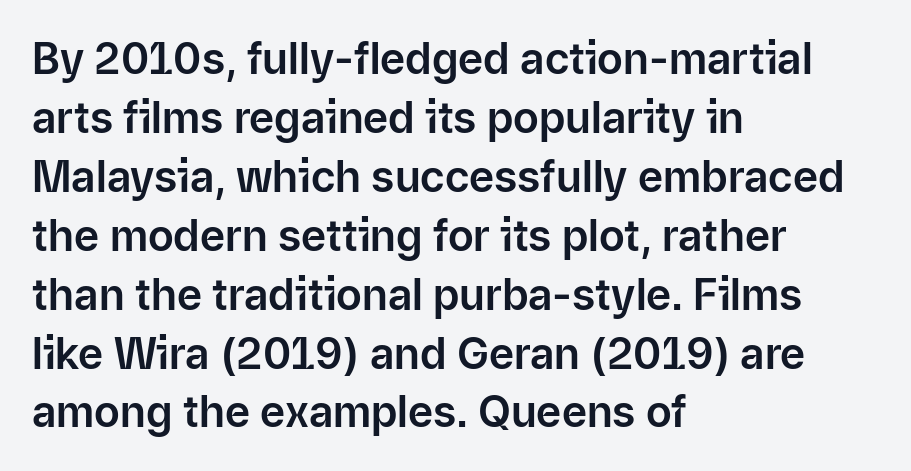
The image shows 43 px sans-serif type, upright; set left-aligned, normal line spacing (1.37x), normal letter spacing, not underlined; low stroke contrast and a medium x-height.
